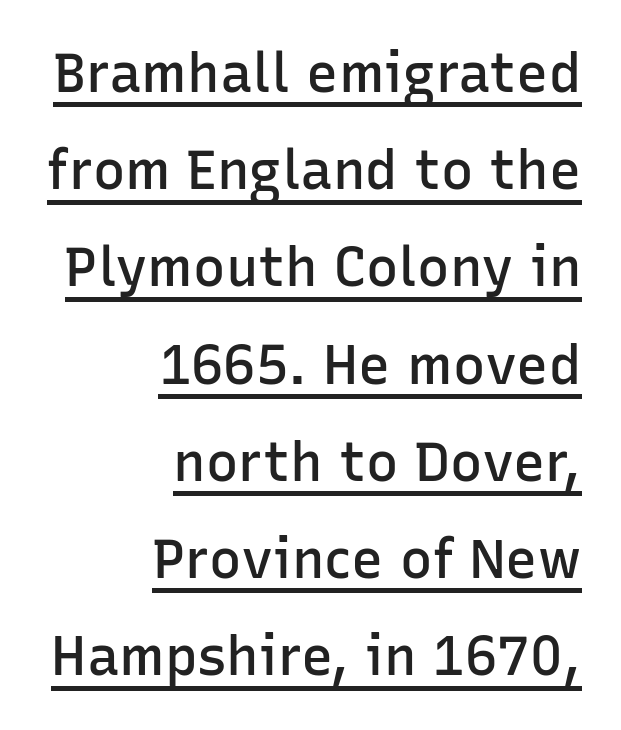
{"serif": "no", "italic": "no", "bold": "semi", "weight": "semibold", "width": "normal", "stroke_contrast": "low", "x_height": "medium", "monospaced": "no", "underline": "yes", "align": "right", "line_spacing_ratio": 1.8, "letter_spacing": "normal", "letter_spacing_em": 0.0, "glyph_px": 54}
